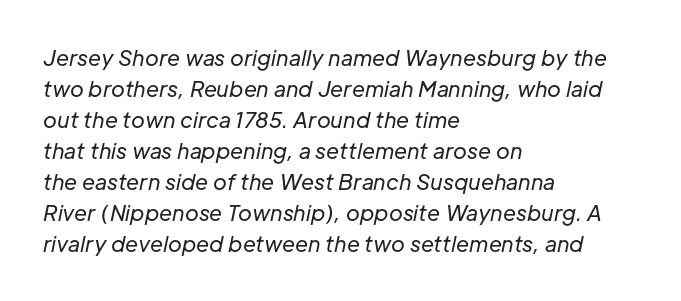
Q: Is the text bold? A: No.
Q: Is the text italic (slanted)? A: Yes, it leans right by about 12 degrees.
Q: Is the text underlined? A: No.
Q: How is the paragraph aligned? A: Left-aligned.
Q: Is the spacing between letters normal or unusually wide? A: Normal.
Q: Is the spacing between lines tight, normal or loose? A: Normal.
